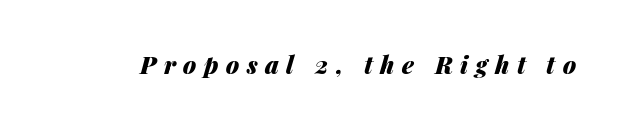
The image shows 24 px bold type, italic (leaning right); set unusually wide letter spacing (+0.31 em), not underlined.
